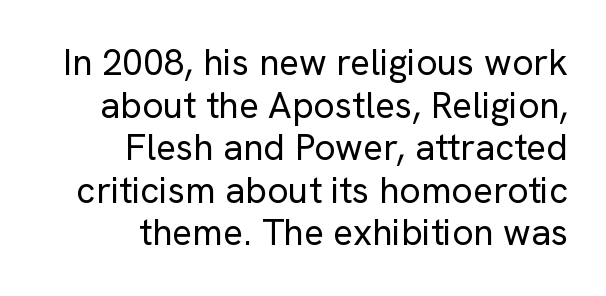
The passage shown stacks its lines with hardly any gap. What stands out about the letter spacing? Nothing — it is the standard amount. These glyphs show unthickened strokes, regular width or finer. Bare-footed words on every line. Casual observation: everything's shoved over to the right.
